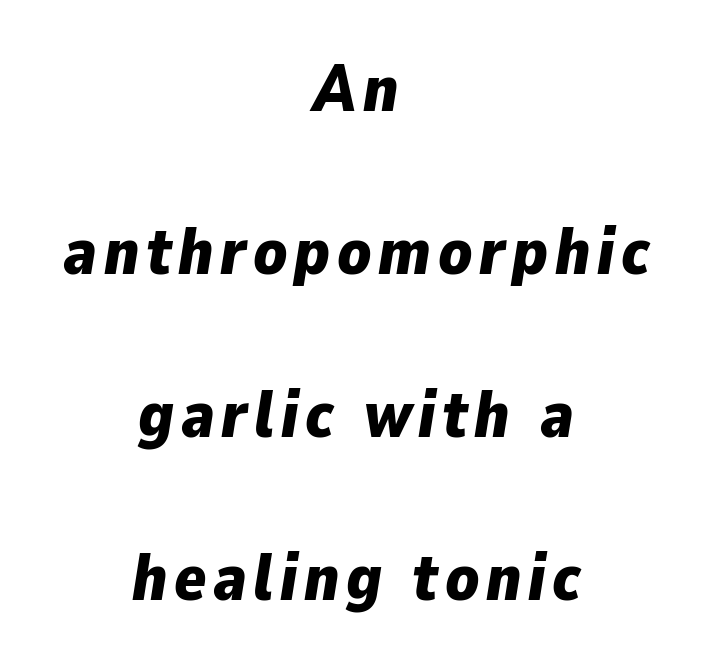
Q: Is the text bold? A: Yes.
Q: Is the text italic (slanted)? A: Yes, it leans right by about 9 degrees.
Q: Is the text underlined? A: No.
Q: How is the paragraph aligned? A: Centered.
Q: Is the spacing between lines tight, normal or loose? A: Loose.
Q: Width (condensed, normal, or wide)? A: Normal.
Q: Stroke contrast? A: Low.
Q: x-height? A: Medium.
Q: Monospaced? A: No.
